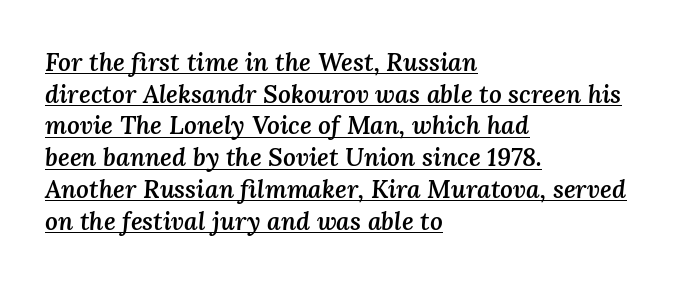
{"italic": "yes", "lean": "right", "slant_degrees": 3, "bold": "semi", "underline": "yes", "align": "left", "line_spacing": "normal", "line_spacing_ratio": 1.27, "letter_spacing": "normal", "letter_spacing_em": 0.0, "glyph_px": 25}
